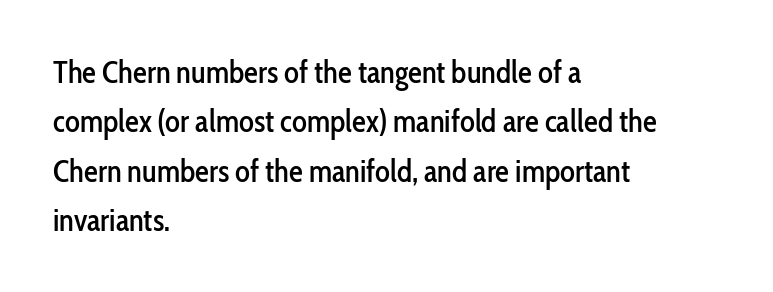
Short note: letters normally spaced. The space between consecutive lines is moderate. A typesetter would call this proportional, since set widths differ per character. Each row of text sits above clean, open space.
